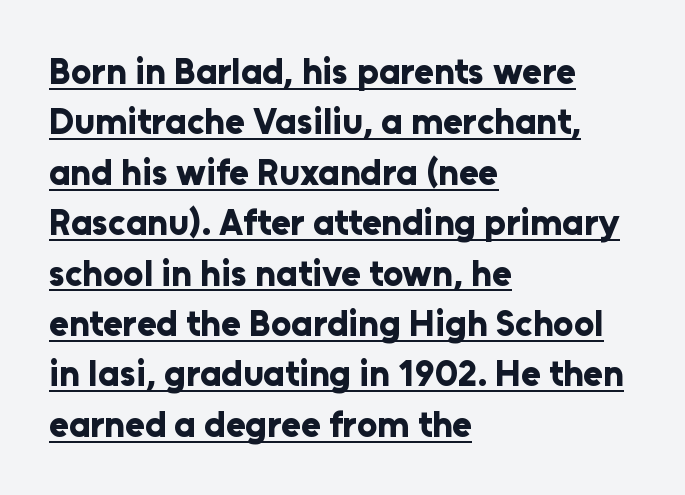
I'd call this a sans setting — the letters go barefoot. Typographic density is high because the face is bold. The lines are quadded left. Letter spacing: default. Every character sits straight up, as roman type does.
